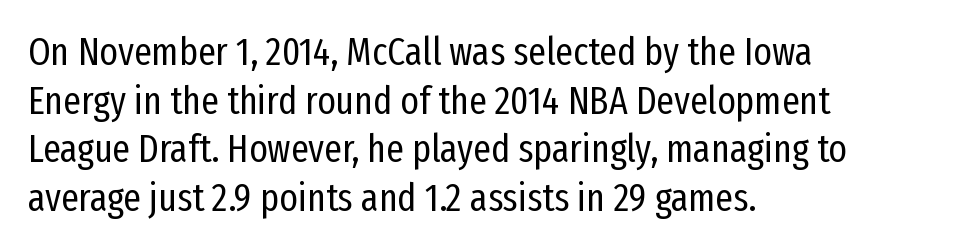
{"serif": "no", "italic": "no", "bold": "no", "weight": "regular", "width": "condensed", "stroke_contrast": "low", "x_height": "medium", "monospaced": "no", "underline": "no", "align": "left", "line_spacing": "normal", "line_spacing_ratio": 1.25, "letter_spacing": "normal", "letter_spacing_em": 0.0, "glyph_px": 39}
